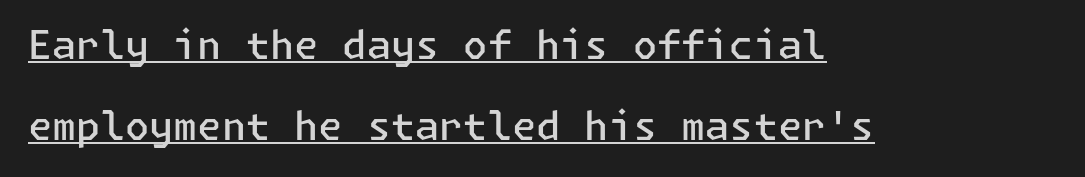
The image shows 39 px semibold sans-serif type, upright; set left-aligned, loose line spacing (2.07x), normal letter spacing, underlined; low stroke contrast and a medium x-height.
